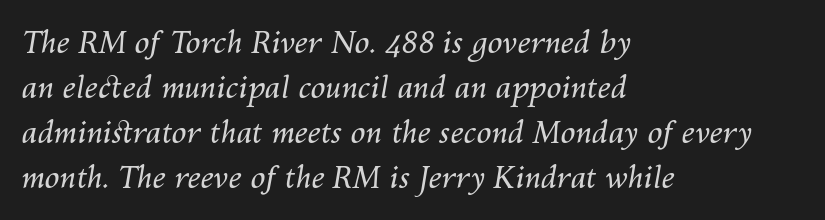
The image shows 30 px regular-weight type, italic (leaning right); set left-aligned, normal line spacing (1.5x), normal letter spacing, not underlined; medium stroke contrast and a medium x-height.
